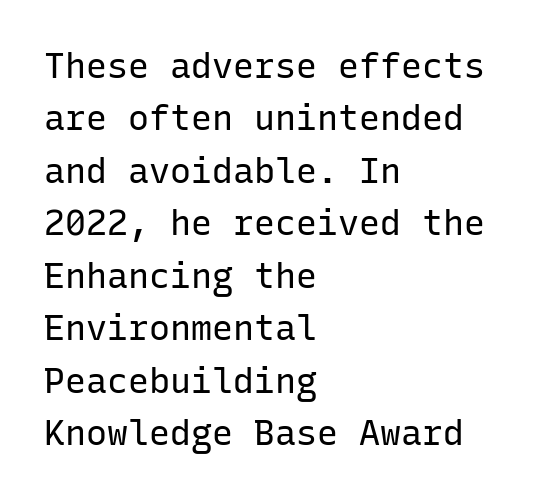
{"serif": "no", "italic": "no", "bold": "no", "weight": "regular", "width": "normal", "stroke_contrast": "low", "x_height": "medium", "monospaced": "yes", "underline": "no", "align": "left", "line_spacing": "normal", "line_spacing_ratio": 1.5, "letter_spacing": "normal", "letter_spacing_em": 0.0, "glyph_px": 35}
